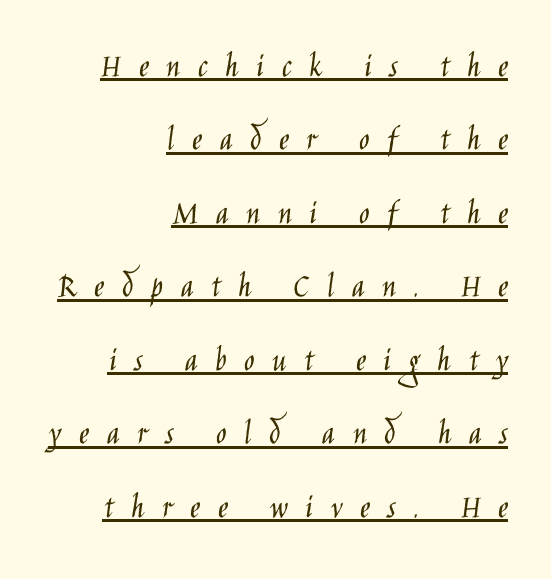
{"serif": "no", "bold": "no", "weight": "light", "width": "condensed", "stroke_contrast": "low", "x_height": "large", "monospaced": "no", "underline": "yes", "align": "right", "line_spacing": "loose", "line_spacing_ratio": 2.1, "letter_spacing": "wide", "letter_spacing_em": 0.5, "glyph_px": 35}
